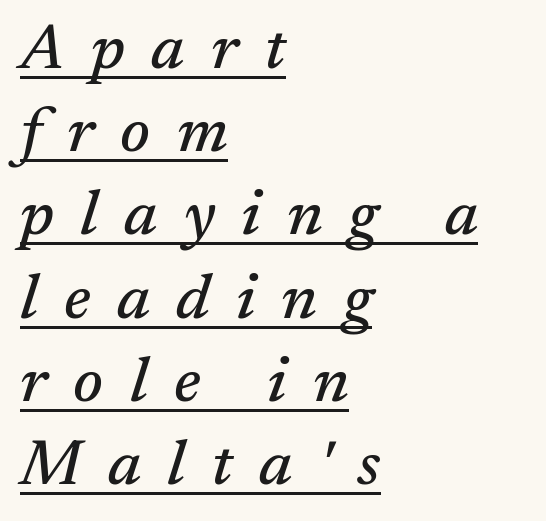
The image shows 64 px serif type, italic (leaning right); set left-aligned, normal line spacing (1.3x), unusually wide letter spacing (+0.41 em), underlined; medium stroke contrast and a medium x-height.
